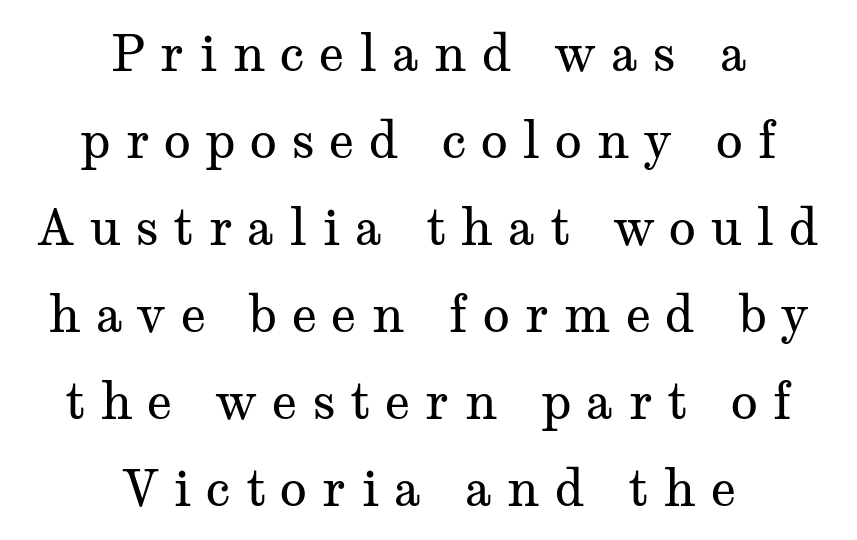
Here the designer chose a conventional face with non-uniform glyph widths. Italic: no, the glyphs are upright roman. Reading down the block, each line starts at a different indent, mirrored at its end. A bare baseline throughout the passage. No extra ink here — the face is not bold. Look at the bottom of the vertical strokes: they flare into serifs here.
